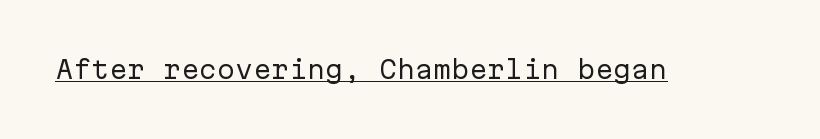
Q: Is the text bold? A: No.
Q: Is the text italic (slanted)? A: No, it is upright.
Q: Is the text underlined? A: Yes.
Q: Is the spacing between letters normal or unusually wide? A: Normal.
